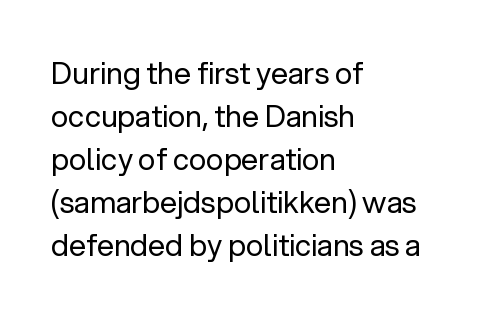
Classification — sans serif. Words appear dense and cohesive because spacing is normal. The cut favours lightness, reaching ordinary text weight at its darkest. Honestly, there is no underline to notice here at all. The space between consecutive lines is moderate.
